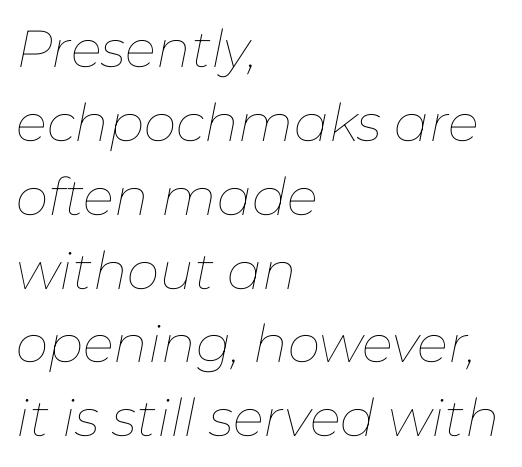
Underline: absent. The setting favours the left margin, as ordinary paragraphs usually do. The weight tops out at a normal text grade. The line texture is even and compact thanks to regular tracking.
